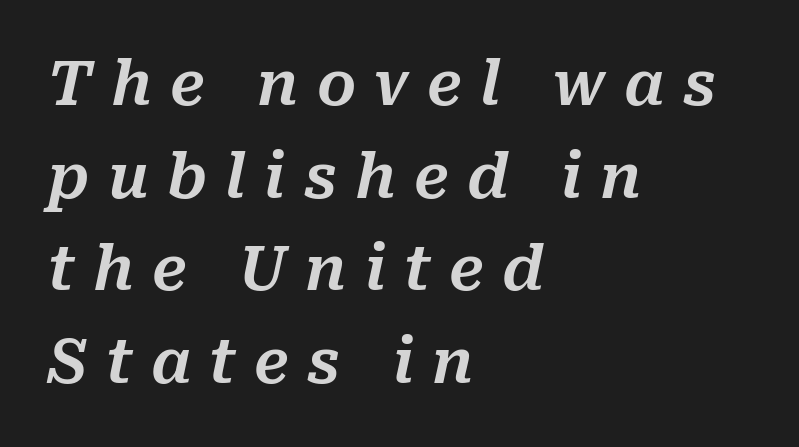
Teacher's note: observe the even left margin — that is flush-left alignment. The rendering uses natural spacing where letterforms have individual widths. Loose tracking; the words dissolve into strings of separated letters. When letters slant like this, we call the style italic.
